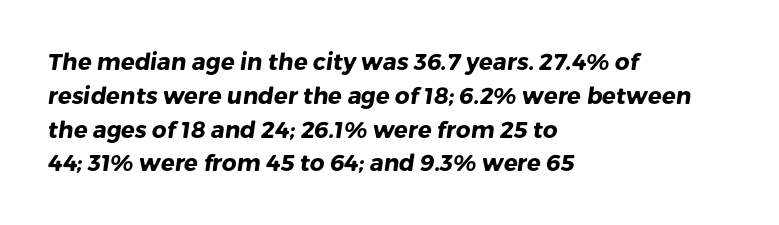
The block of text has a typical density, with ordinary space between rows. Words appear dense and cohesive because spacing is normal. A classic flush-left, rag-right setting is used for this passage. Summary of weight: heavy, a full bold. The string is rendered with underlining switched off.
